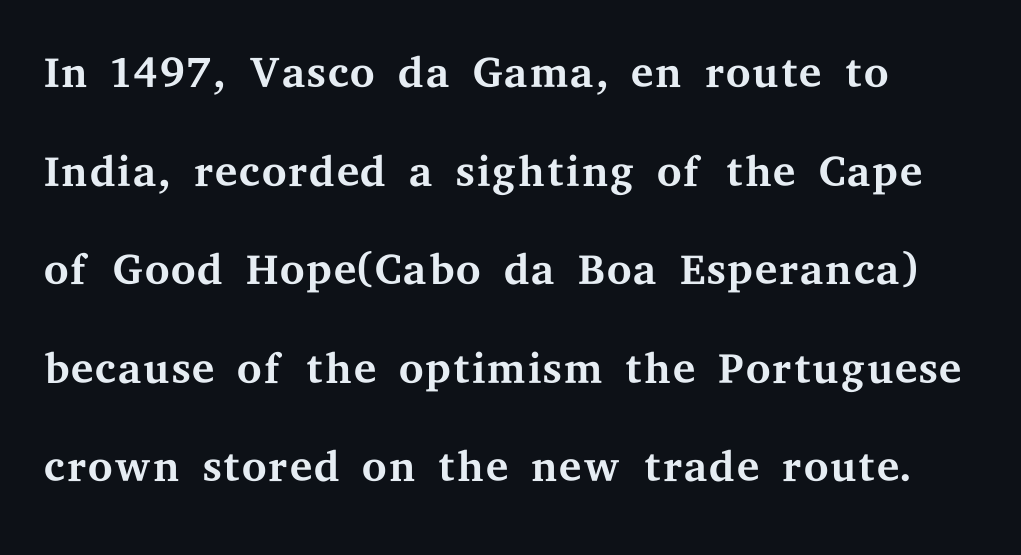
Every stem runs plumb, perpendicular to the baseline. The gap between lines stays unmarked. Looks like regular typesetting: each glyph gets only the width it needs. Examine the stroke ends and you'll spot serifs. The gaps between neighbouring characters are ordinary and unremarkable. The characters are drawn with everyday or finer stroke widths.
